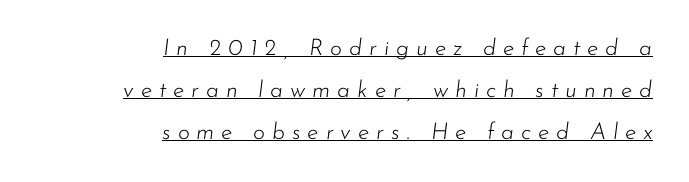
The letters look calm and open, with moderate or lighter stems. Looks like someone drew a line under every word here. If you drew a ruler down the right edge, every line would touch it. Here the glyphs are tracked loosely, breaking word shapes into spaced letters.
